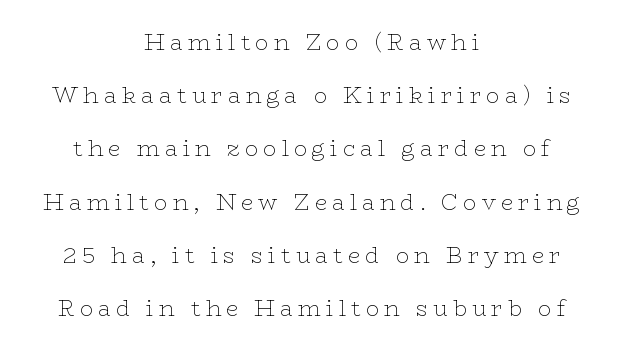
The image shows 22 px text type, upright; set centered, loose line spacing (2.42x), unusually wide letter spacing (+0.23 em), not underlined.
